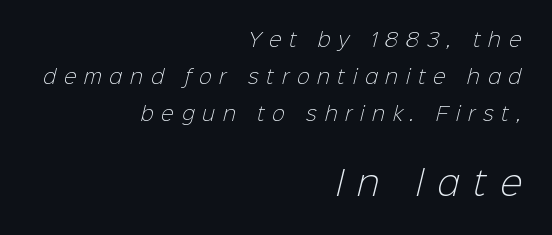
The image shows 33 px light sans-serif type; set right-aligned, loose line spacing (1.96x), unusually wide letter spacing (+0.41 em), not underlined; the second (bottom) block is 1.74x larger; low stroke contrast and a medium x-height.
